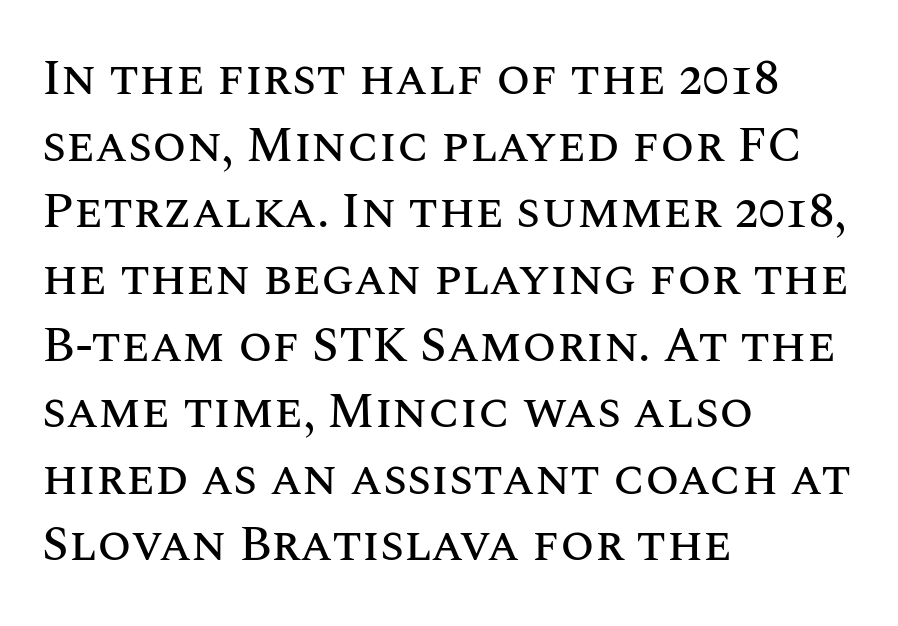
{"italic": "no", "width": "normal", "stroke_contrast": "medium", "x_height": "large", "monospaced": "no", "underline": "no", "align": "left", "line_spacing": "normal", "line_spacing_ratio": 1.36, "letter_spacing": "normal", "letter_spacing_em": 0.0, "glyph_px": 49}
